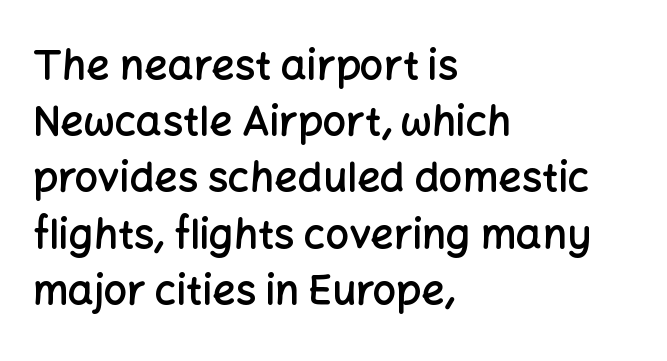
{"serif": "no", "italic": "no", "bold": "semi", "weight": "semibold", "width": "normal", "stroke_contrast": "low", "x_height": "medium", "monospaced": "no", "underline": "no", "align": "left", "line_spacing": "normal", "line_spacing_ratio": 1.37, "letter_spacing": "normal", "letter_spacing_em": 0.0, "glyph_px": 41}
